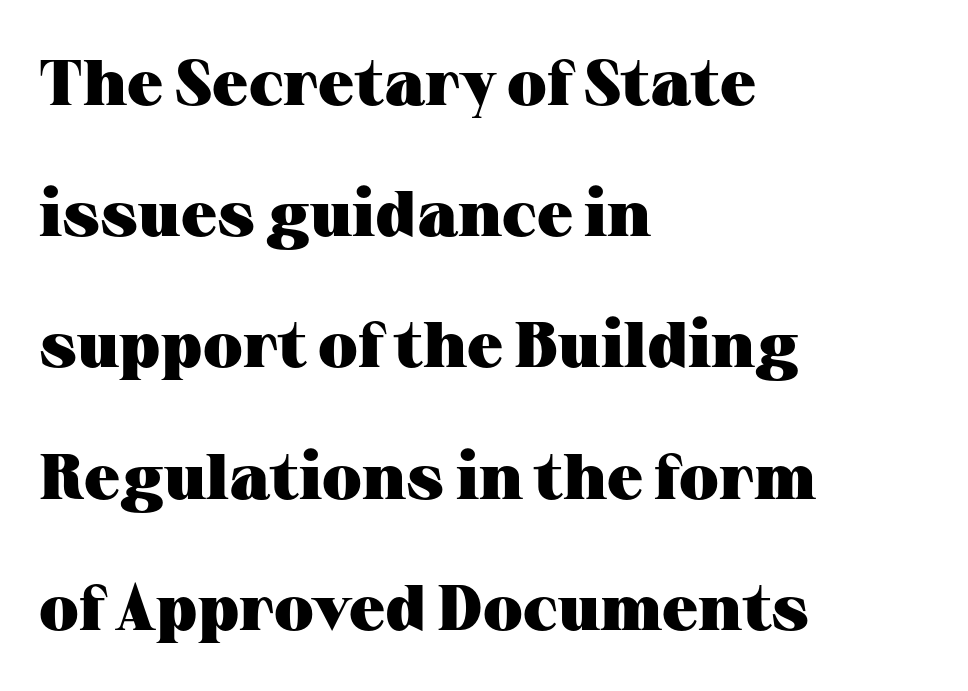
Q: Is the text bold? A: Yes.
Q: Is the text italic (slanted)? A: No, it is upright.
Q: Is the typeface a serif or a sans-serif typeface? A: Serif.
Q: Is the text underlined? A: No.
Q: How is the paragraph aligned? A: Left-aligned.
Q: Is the spacing between letters normal or unusually wide? A: Normal.
Q: Is the spacing between lines tight, normal or loose? A: Loose.
Q: Width (condensed, normal, or wide)? A: Wide.
Q: Stroke contrast? A: Medium.
Q: x-height? A: Medium.
Q: Monospaced? A: No.
